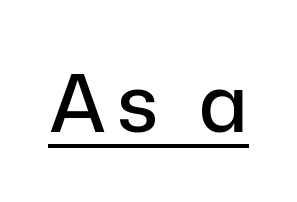
Q: Is the text italic (slanted)? A: No, it is upright.
Q: Is the typeface a serif or a sans-serif typeface? A: Sans-serif.
Q: Is the text underlined? A: Yes.
Q: Width (condensed, normal, or wide)? A: Normal.
Q: Stroke contrast? A: Low.
Q: x-height? A: Medium.
Q: Monospaced? A: No.
